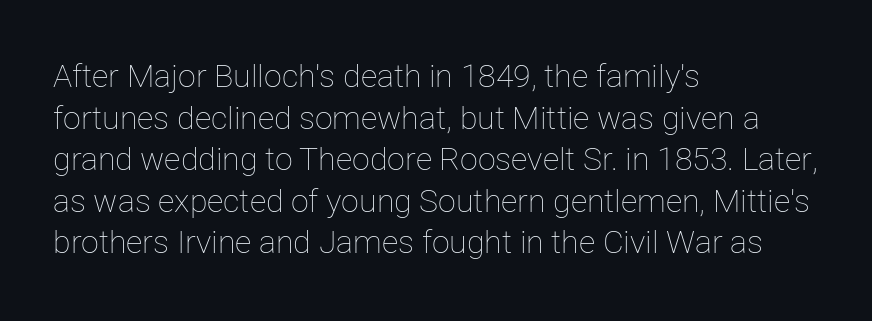
{"italic": "no", "bold": "no", "weight": "thin", "width": "normal", "stroke_contrast": "low", "x_height": "medium", "monospaced": "no", "underline": "no", "align": "left", "line_spacing": "normal", "line_spacing_ratio": 1.3, "letter_spacing": "normal", "letter_spacing_em": 0.0, "glyph_px": 32}
